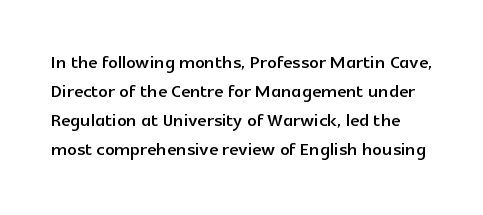
Q: Is the text italic (slanted)? A: No, it is upright.
Q: Is the text underlined? A: No.
Q: Is the spacing between letters normal or unusually wide? A: Normal.
